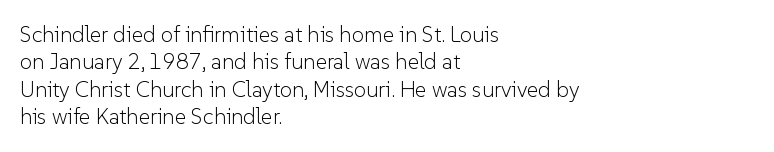
{"italic": "no", "bold": "no", "underline": "no", "align": "left", "line_spacing": "normal", "line_spacing_ratio": 1.25, "letter_spacing": "normal", "letter_spacing_em": 0.0, "glyph_px": 22}
